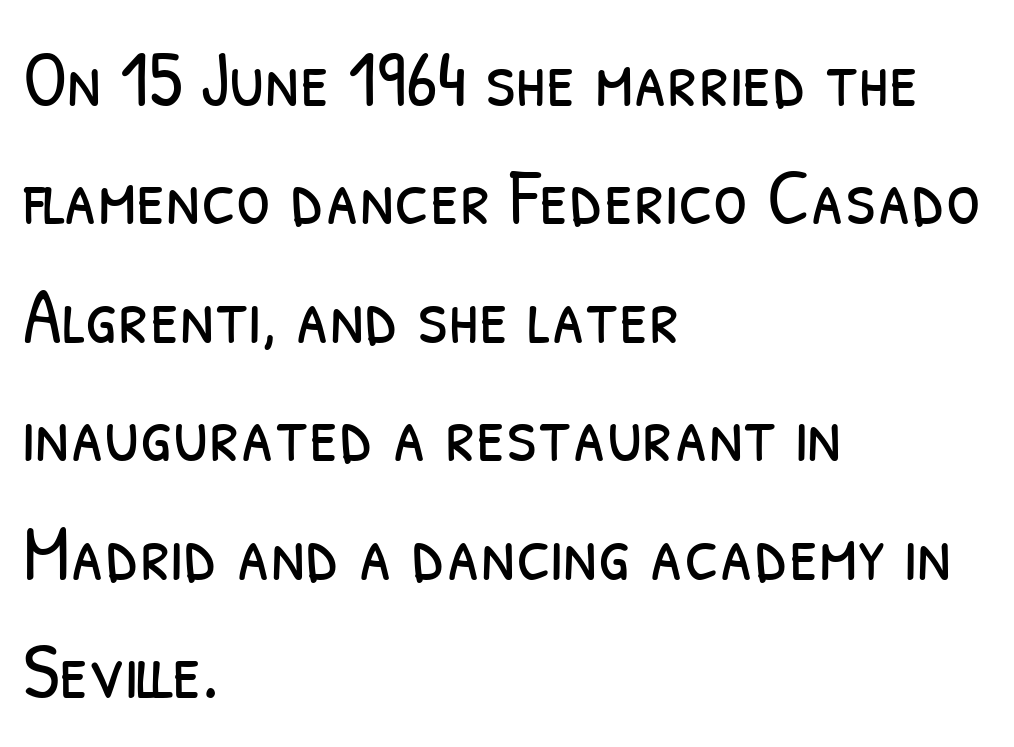
This sample uses a sans-serif face. Type without underlining. These lines are rendered in a variable-pitch font. Nothing heavy about these letters — not bold at all. The line texture is even and compact thanks to regular tracking.
